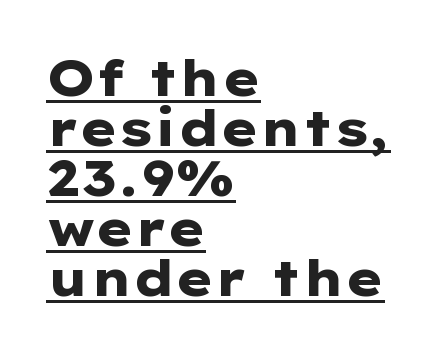
The image shows 50 px heavy, wide sans-serif type, upright; set left-aligned, tight line spacing (1.0x), normal letter spacing, underlined; low stroke contrast and a medium x-height.
